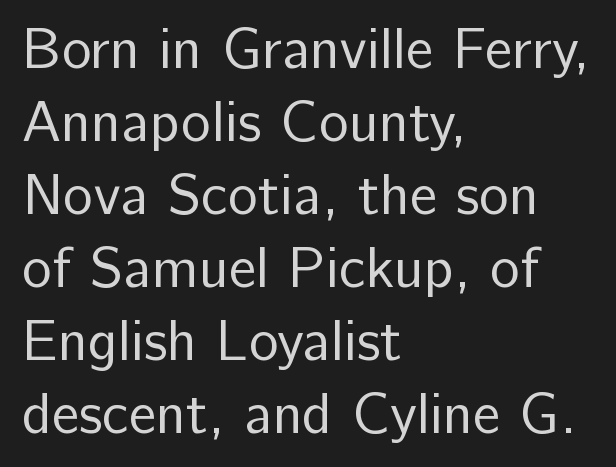
The image shows 57 px regular-weight sans-serif type, upright; set left-aligned, normal line spacing (1.28x), normal letter spacing, not underlined; low stroke contrast and a medium x-height.
